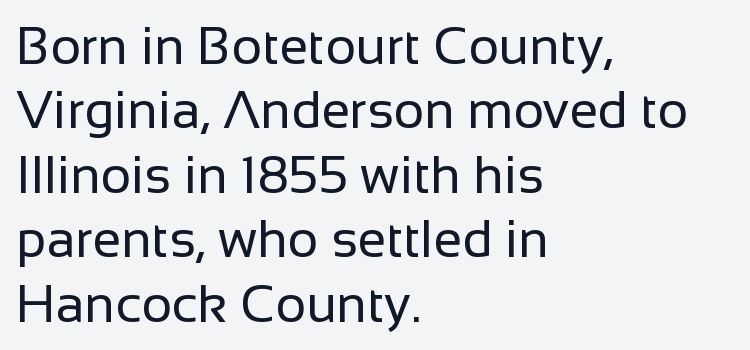
{"serif": "no", "italic": "no", "bold": "no", "weight": "regular", "width": "normal", "stroke_contrast": "low", "x_height": "medium", "monospaced": "no", "underline": "no", "align": "left", "line_spacing_ratio": 1.24, "letter_spacing": "normal", "letter_spacing_em": 0.0, "glyph_px": 52}
